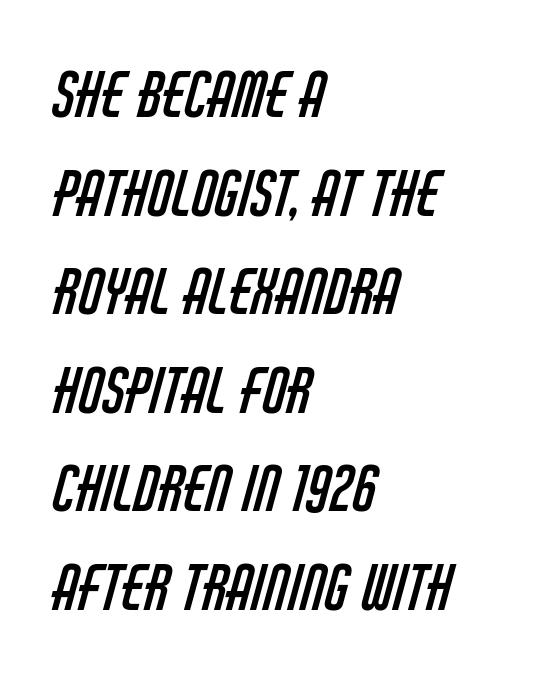
{"serif": "no", "bold": "no", "weight": "regular", "width": "condensed", "stroke_contrast": "low", "x_height": "large", "monospaced": "no", "underline": "no", "align": "left", "line_spacing": "normal", "line_spacing_ratio": 1.59, "letter_spacing": "normal", "letter_spacing_em": 0.0, "glyph_px": 62}
